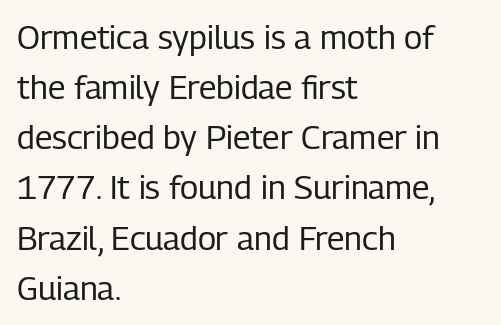
The image shows 33 px regular-weight, condensed sans-serif type, upright; set left-aligned, normal line spacing (1.52x), normal letter spacing, not underlined; low stroke contrast and a medium x-height.
